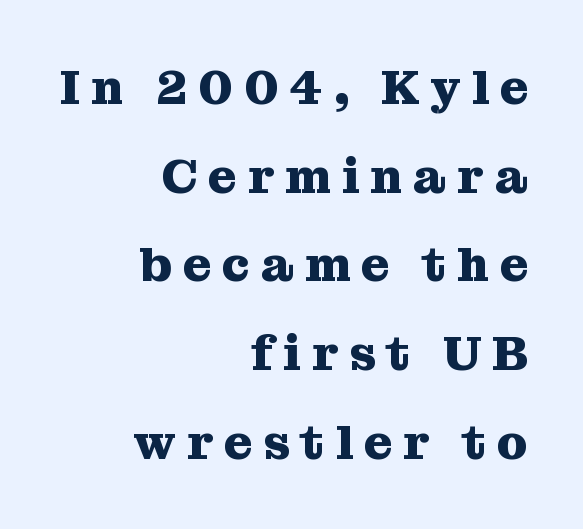
{"serif": "yes", "italic": "no", "bold": "yes", "weight": "heavy", "width": "normal", "stroke_contrast": "medium", "x_height": "medium", "monospaced": "no", "underline": "no", "align": "right", "line_spacing_ratio": 1.81, "letter_spacing": "wide", "letter_spacing_em": 0.22, "glyph_px": 49}
